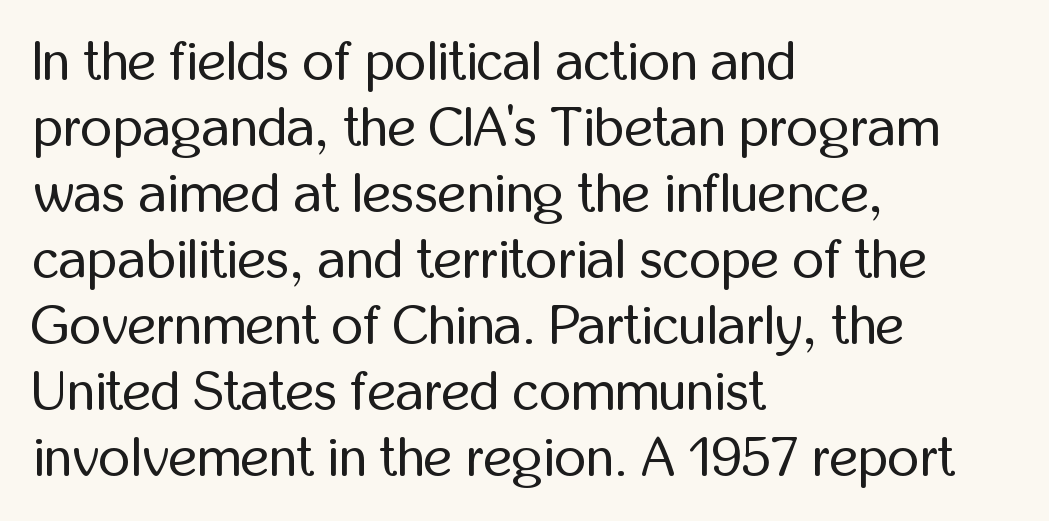
Q: Is the text bold? A: No.
Q: Is the text italic (slanted)? A: No, it is upright.
Q: Is the typeface a serif or a sans-serif typeface? A: Sans-serif.
Q: Is the text underlined? A: No.
Q: How is the paragraph aligned? A: Left-aligned.
Q: Is the spacing between letters normal or unusually wide? A: Normal.
Q: Width (condensed, normal, or wide)? A: Condensed.
Q: Stroke contrast? A: Low.
Q: x-height? A: Medium.
Q: Monospaced? A: No.
